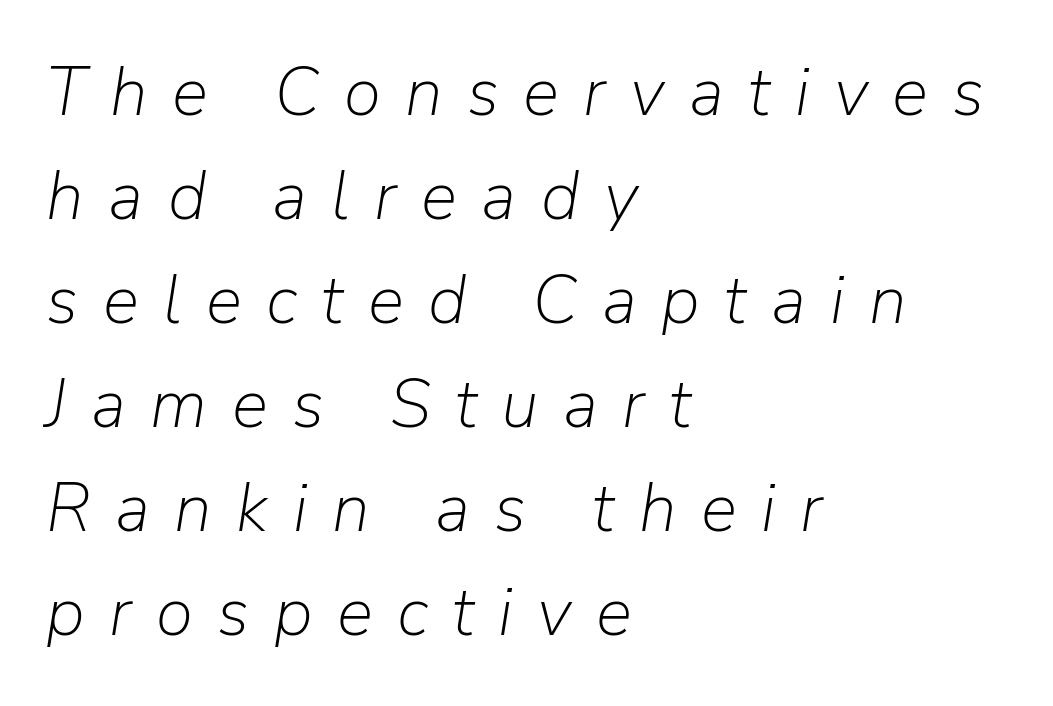
Stem width sits at or under what a default text font uses. In CSS terms this would be text-align: left. Quick note: italic. Letter spacing: wide.
